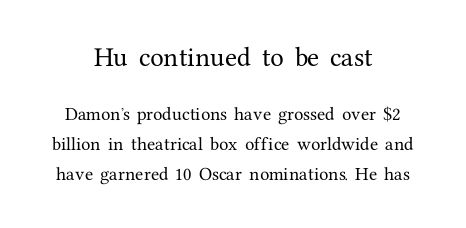
{"italic": "no", "underline": "no", "align": "center", "line_spacing": "loose", "line_spacing_ratio": 2.0, "letter_spacing": "normal", "letter_spacing_em": 0.0, "larger_block": "first", "size_ratio": 1.47, "glyph_px": 22}
